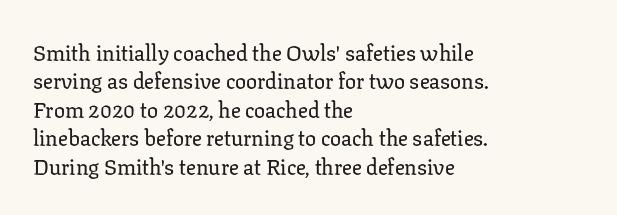
{"italic": "no", "underline": "no", "align": "left", "line_spacing": "normal", "line_spacing_ratio": 1.29, "letter_spacing": "normal", "letter_spacing_em": 0.0, "glyph_px": 22}
